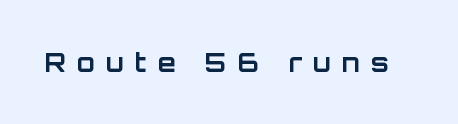
The foot of each line stays bare and open. This is roman type, the default non-slanted kind. Summary of weight: heavy, a full bold. This rendering widens character spacing well past its baseline value.
